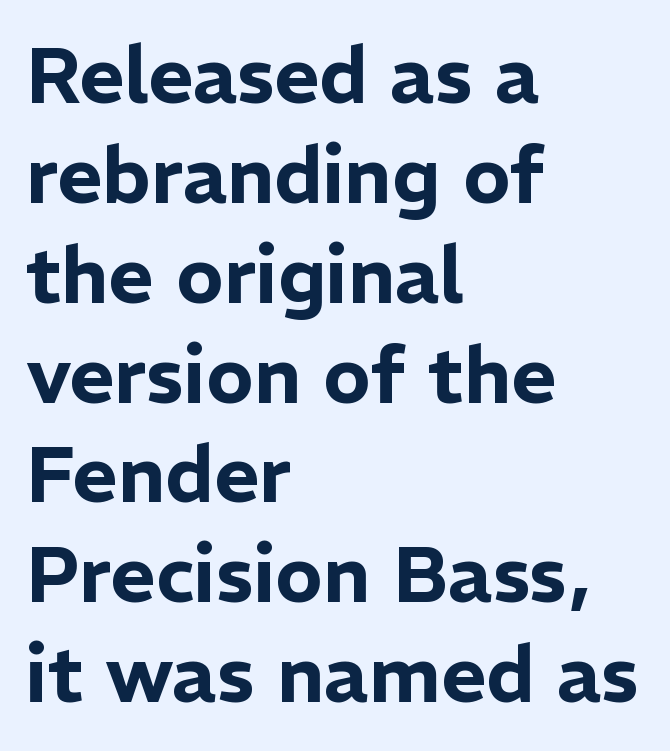
{"serif": "no", "italic": "no", "width": "normal", "stroke_contrast": "low", "x_height": "medium", "monospaced": "no", "underline": "no", "align": "left", "line_spacing": "normal", "line_spacing_ratio": 1.28, "letter_spacing": "normal", "letter_spacing_em": 0.0, "glyph_px": 78}
